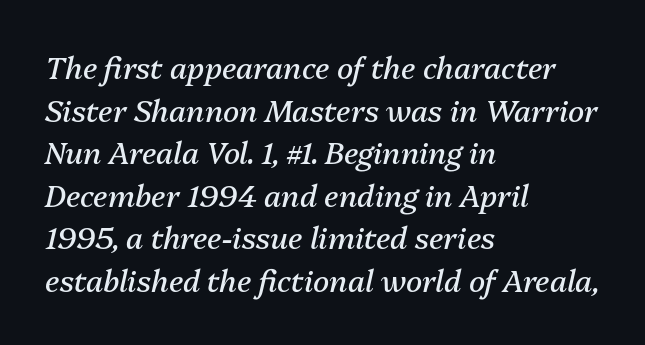
{"italic": "yes", "lean": "right", "slant_degrees": 13, "bold": "no", "weight": "regular", "width": "normal", "stroke_contrast": "medium", "x_height": "medium", "monospaced": "no", "underline": "no", "align": "left", "line_spacing": "normal", "line_spacing_ratio": 1.42, "letter_spacing": "normal", "letter_spacing_em": 0.0, "glyph_px": 30}
